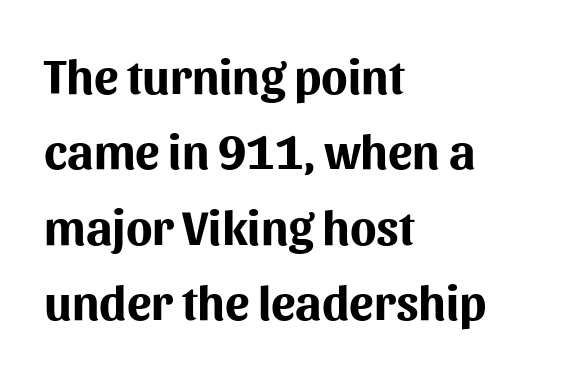
The image shows 49 px bold sans-serif type, upright; set left-aligned, normal line spacing (1.54x), normal letter spacing, not underlined; medium stroke contrast and a medium x-height.
